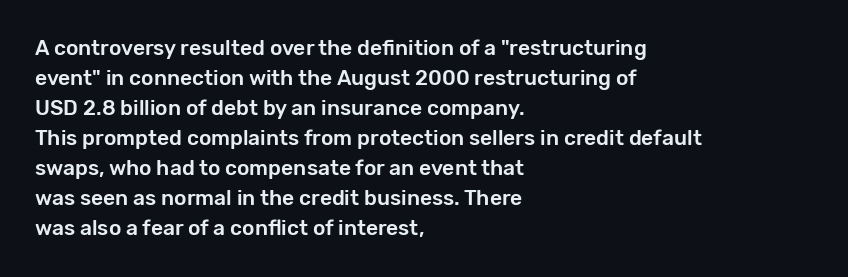
Q: Is the text italic (slanted)? A: No, it is upright.
Q: Is the text underlined? A: No.
Q: How is the paragraph aligned? A: Left-aligned.
Q: Is the spacing between letters normal or unusually wide? A: Normal.
Q: Is the spacing between lines tight, normal or loose? A: Normal.
